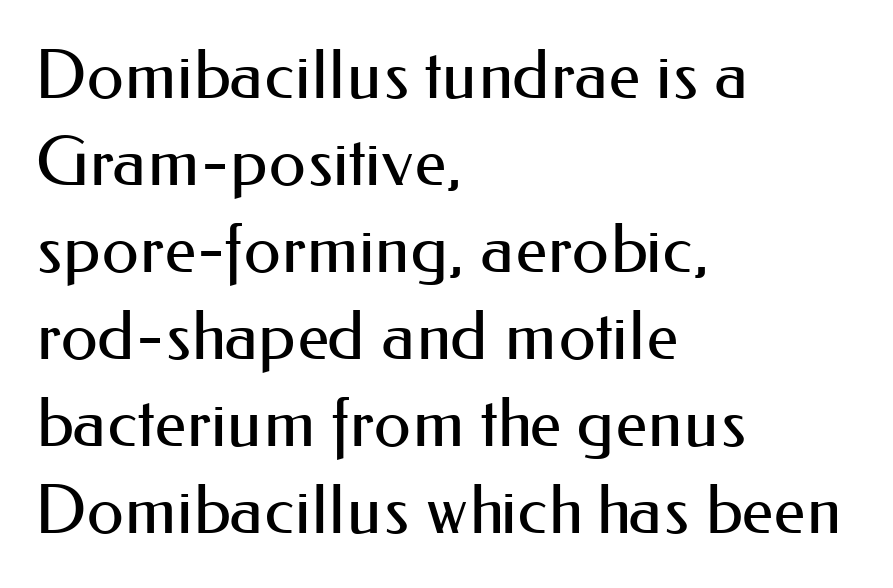
Vertical stems look standard width or narrower in stroke. Layout note: lines flush left. Upright lettering throughout. The text was rendered using a sans face with plain stroke endings. Underlining? Definitely not there. Nothing unusual about the tracking: characters are spaced as the font intends.
